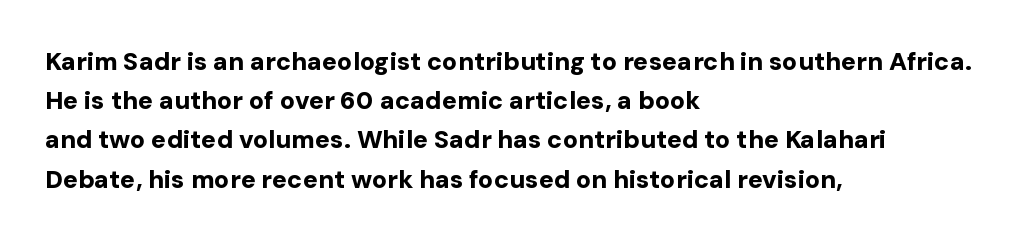
{"italic": "no", "bold": "yes", "underline": "no", "align": "left", "line_spacing": "normal", "line_spacing_ratio": 1.57, "letter_spacing": "normal", "letter_spacing_em": 0.0, "glyph_px": 25}
